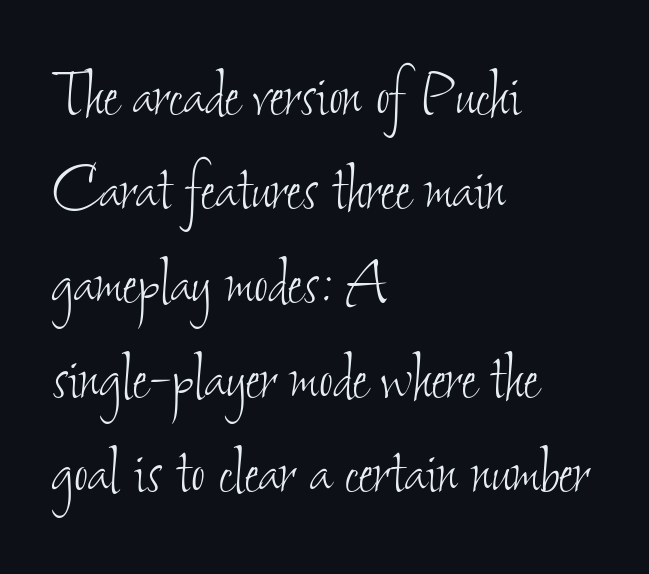
Unmarked baselines from the first word to the last. Does the copy run flush right? No — it runs flush left. Think of a printed novel: that variable character pitch is what you see here. Compared with a typical body face, this is equally light or lighter still.
